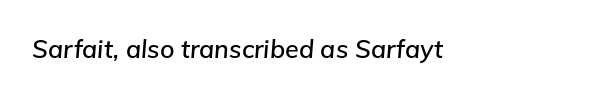
Q: Is the text italic (slanted)? A: Yes, it leans right by about 5 degrees.
Q: Is the text underlined? A: No.
Q: Is the spacing between letters normal or unusually wide? A: Normal.
